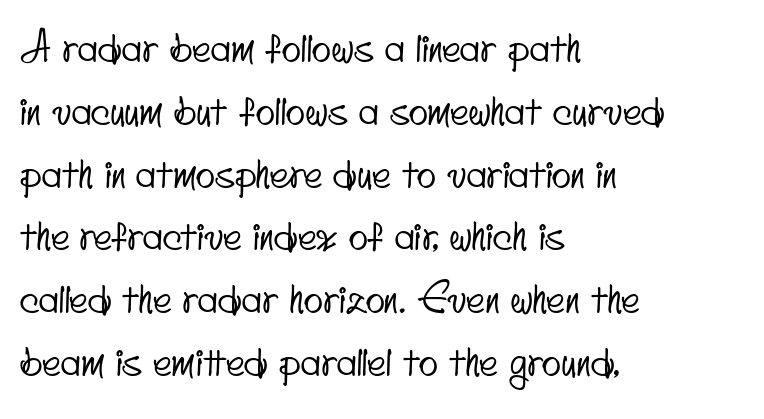
Is this a fixed-width face? No — the glyphs have proportional, varying widths. Standard letterfit; no display-style spreading of the glyphs. Leading matches the norm, producing a regular column. These lines are composed in type without serifs. The rag falls on the right side of this text block. Plain, unruled lines of type.
